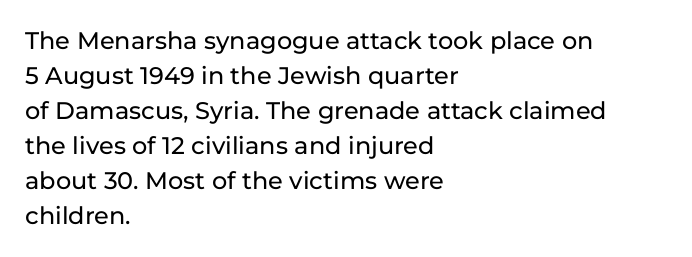
The image shows 24 px text type, upright; set left-aligned, normal line spacing (1.46x), normal letter spacing, not underlined.
